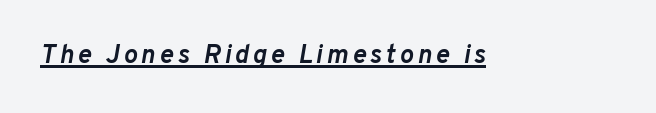
Compared with an ordinary text face, these strokes are far heavier — a full bold. These characters rest on top of a visible drawn line. Italic? Definitely — the glyphs are oblique.
